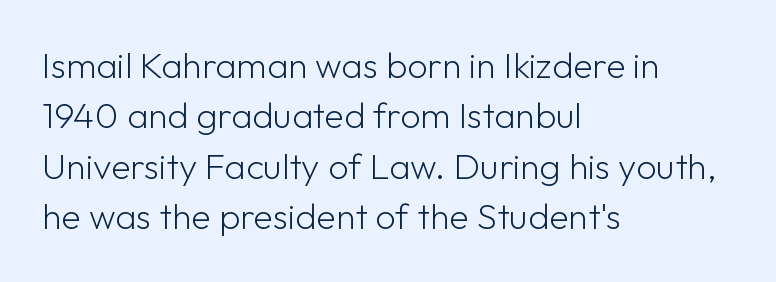
The image shows 36 px light sans-serif type, upright; set left-aligned, normal line spacing (1.4x), normal letter spacing, not underlined; low stroke contrast and a medium x-height.
